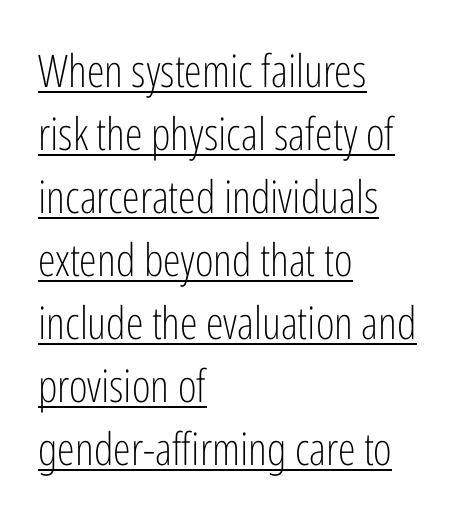
The image shows 45 px light, condensed sans-serif type, upright; set left-aligned, normal line spacing (1.4x), normal letter spacing, underlined; low stroke contrast and a medium x-height.
